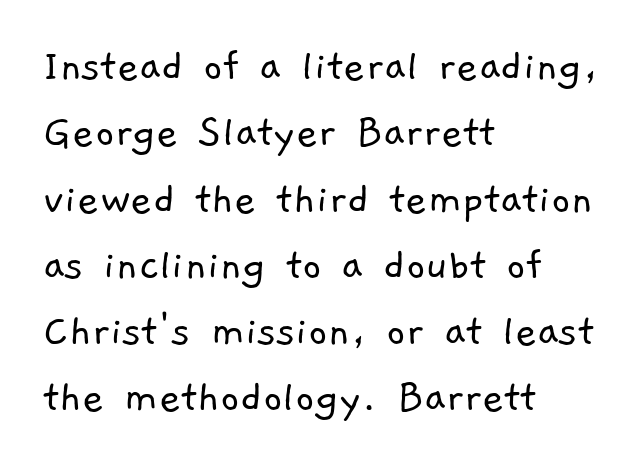
Q: Is the text bold? A: No.
Q: Is the typeface a serif or a sans-serif typeface? A: Sans-serif.
Q: Is the text underlined? A: No.
Q: How is the paragraph aligned? A: Left-aligned.
Q: Is the spacing between letters normal or unusually wide? A: Normal.
Q: Is the spacing between lines tight, normal or loose? A: Normal.
Q: Width (condensed, normal, or wide)? A: Normal.
Q: Stroke contrast? A: Low.
Q: x-height? A: Medium.
Q: Monospaced? A: No.
